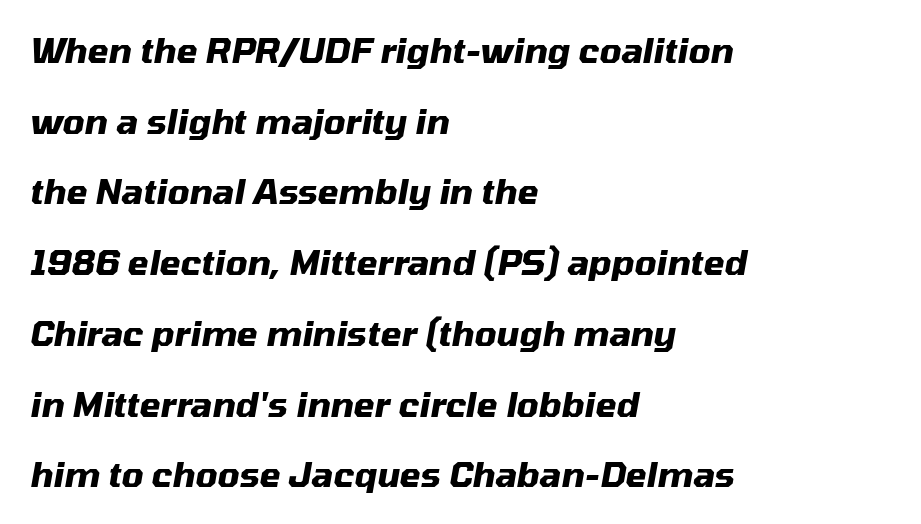
Q: Is the text bold? A: Yes.
Q: Is the text italic (slanted)? A: Yes, it leans right by about 10 degrees.
Q: Is the text underlined? A: No.
Q: How is the paragraph aligned? A: Left-aligned.
Q: Is the spacing between letters normal or unusually wide? A: Normal.
Q: Is the spacing between lines tight, normal or loose? A: Loose.
Q: Width (condensed, normal, or wide)? A: Normal.
Q: Stroke contrast? A: Medium.
Q: x-height? A: Medium.
Q: Monospaced? A: No.
